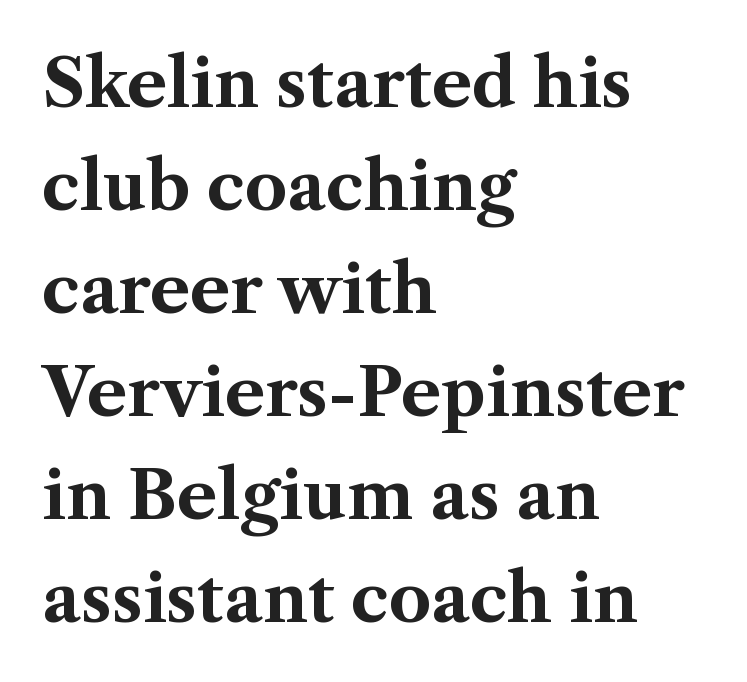
Q: Is the text bold? A: Yes.
Q: Is the text italic (slanted)? A: No, it is upright.
Q: Is the typeface a serif or a sans-serif typeface? A: Serif.
Q: Is the text underlined? A: No.
Q: How is the paragraph aligned? A: Left-aligned.
Q: Is the spacing between letters normal or unusually wide? A: Normal.
Q: Is the spacing between lines tight, normal or loose? A: Normal.
Q: Width (condensed, normal, or wide)? A: Normal.
Q: Stroke contrast? A: Medium.
Q: x-height? A: Medium.
Q: Monospaced? A: No.
